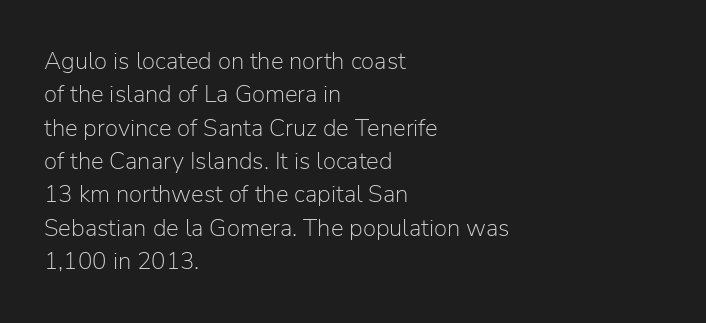
{"italic": "no", "bold": "no", "underline": "no", "align": "left", "line_spacing": "normal", "line_spacing_ratio": 1.39, "letter_spacing": "normal", "letter_spacing_em": 0.0, "glyph_px": 24}
